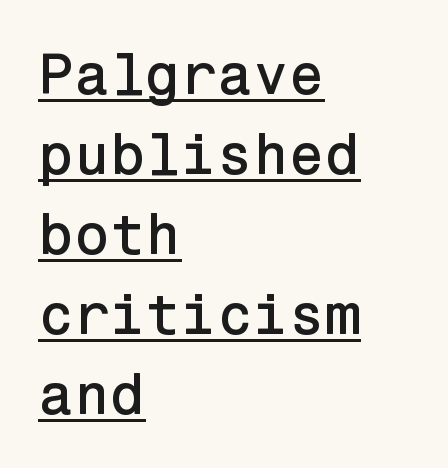
{"serif": "no", "italic": "no", "width": "normal", "stroke_contrast": "low", "x_height": "medium", "underline": "yes", "align": "left", "line_spacing": "normal", "line_spacing_ratio": 1.38, "letter_spacing": "normal", "letter_spacing_em": 0.0, "glyph_px": 58}
